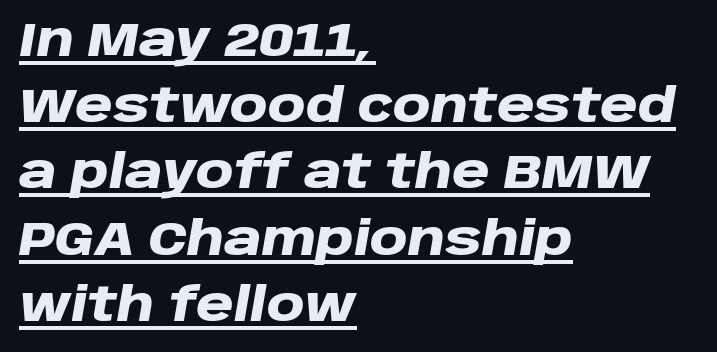
The image shows 46 px heavy, wide type, italic (leaning right); set left-aligned, normal line spacing (1.44x), normal letter spacing, underlined; low stroke contrast and a large x-height.
